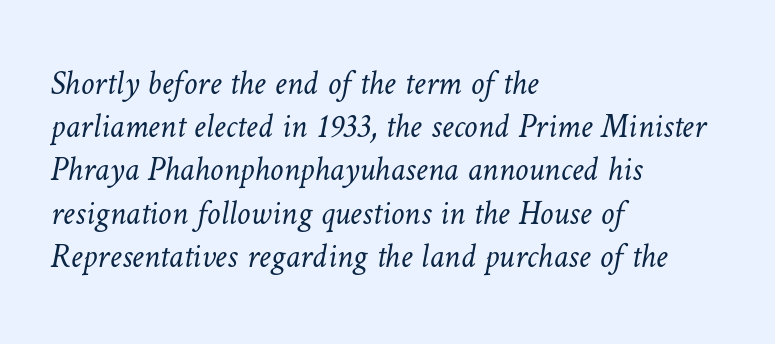
Q: Is the text bold? A: No.
Q: Is the text underlined? A: No.
Q: How is the paragraph aligned? A: Left-aligned.
Q: Is the spacing between letters normal or unusually wide? A: Normal.
Q: Is the spacing between lines tight, normal or loose? A: Normal.
Q: Width (condensed, normal, or wide)? A: Normal.
Q: Stroke contrast? A: Low.
Q: x-height? A: Medium.
Q: Monospaced? A: No.
